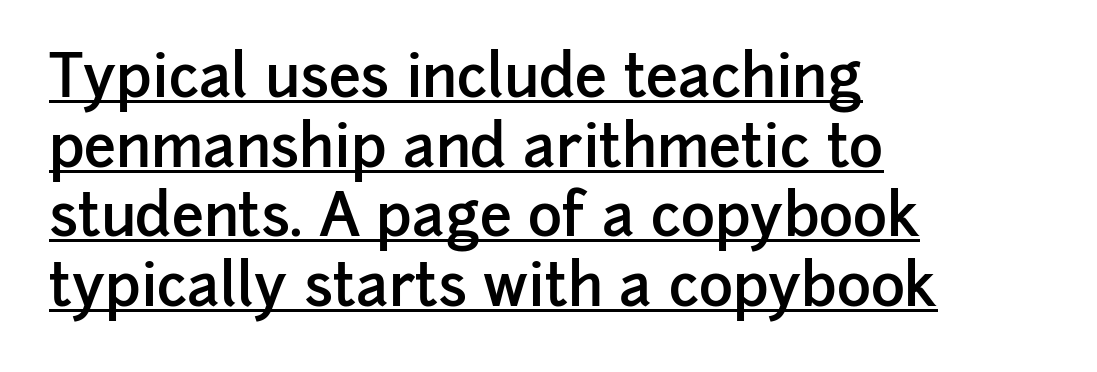
Q: Is the text bold? A: Semi-bold.
Q: Is the text italic (slanted)? A: No, it is upright.
Q: Is the typeface a serif or a sans-serif typeface? A: Sans-serif.
Q: Is the text underlined? A: Yes.
Q: How is the paragraph aligned? A: Left-aligned.
Q: Is the spacing between letters normal or unusually wide? A: Normal.
Q: Width (condensed, normal, or wide)? A: Normal.
Q: Stroke contrast? A: Low.
Q: x-height? A: Medium.
Q: Monospaced? A: No.
